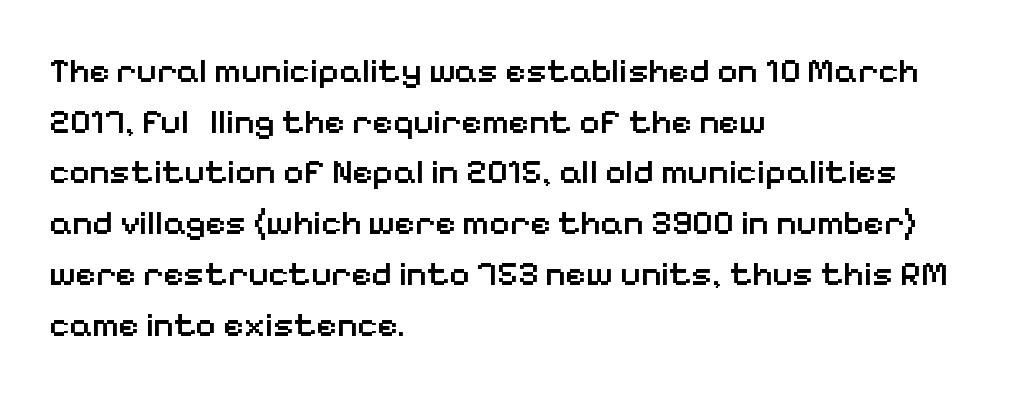
{"serif": "no", "italic": "no", "bold": "semi", "weight": "semibold", "width": "normal", "stroke_contrast": "low", "x_height": "medium", "monospaced": "no", "underline": "no", "align": "left", "line_spacing": "normal", "line_spacing_ratio": 1.45, "letter_spacing": "normal", "letter_spacing_em": 0.0, "glyph_px": 35}
